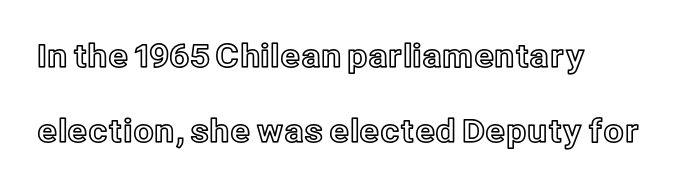
{"italic": "no", "width": "normal", "x_height": "medium", "monospaced": "no", "underline": "no", "line_spacing": "loose", "line_spacing_ratio": 2.33, "letter_spacing": "normal", "letter_spacing_em": 0.0, "glyph_px": 32}
